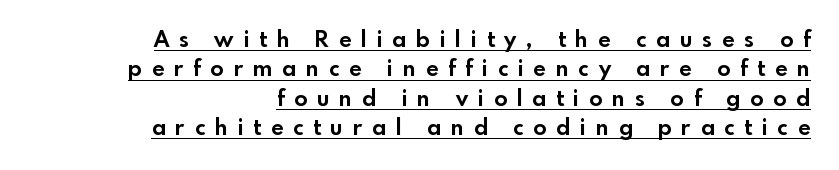
Q: Is the text bold? A: Yes.
Q: Is the text italic (slanted)? A: No, it is upright.
Q: Is the text underlined? A: Yes.
Q: How is the paragraph aligned? A: Right-aligned.
Q: Is the spacing between letters normal or unusually wide? A: Unusually wide.
Q: Is the spacing between lines tight, normal or loose? A: Normal.
